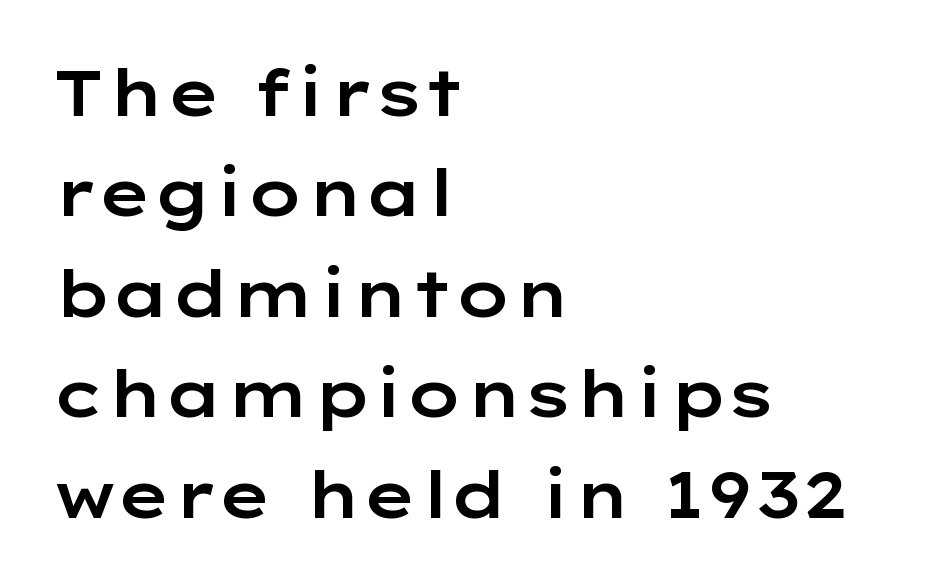
{"serif": "no", "italic": "no", "width": "wide", "stroke_contrast": "low", "x_height": "medium", "monospaced": "no", "underline": "no", "align": "left", "line_spacing": "normal", "line_spacing_ratio": 1.57, "letter_spacing": "normal", "letter_spacing_em": 0.0, "glyph_px": 64}
